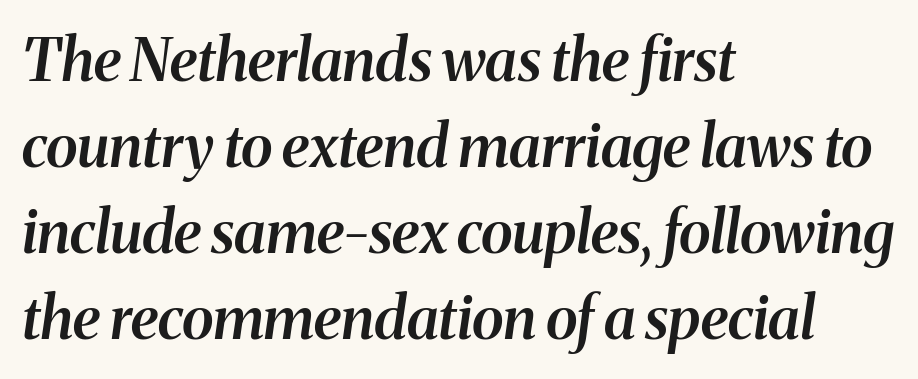
Q: Is the text bold? A: Semi-bold.
Q: Is the text italic (slanted)? A: Yes, it leans right by about 8 degrees.
Q: Is the typeface a serif or a sans-serif typeface? A: Serif.
Q: Is the text underlined? A: No.
Q: How is the paragraph aligned? A: Left-aligned.
Q: Is the spacing between letters normal or unusually wide? A: Normal.
Q: Is the spacing between lines tight, normal or loose? A: Normal.
Q: Width (condensed, normal, or wide)? A: Normal.
Q: Stroke contrast? A: Medium.
Q: x-height? A: Medium.
Q: Monospaced? A: No.
